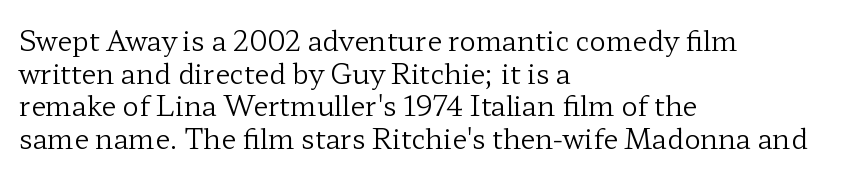
What stands out about the letter spacing? Nothing — it is the standard amount. This is not heavy type; no bold has been used. Just letters on the line, the space beneath them empty. Notice how the stems are strictly vertical — no italics here. This rendering uses left alignment, leaving the right contour irregular.
